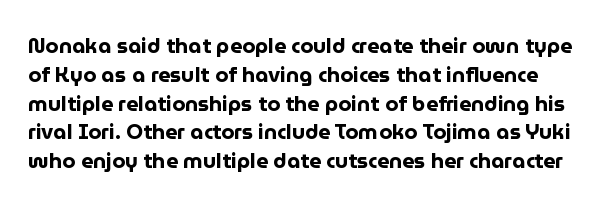
{"italic": "no", "bold": "yes", "underline": "no", "line_spacing": "normal", "line_spacing_ratio": 1.37, "letter_spacing": "normal", "letter_spacing_em": 0.0, "glyph_px": 21}
